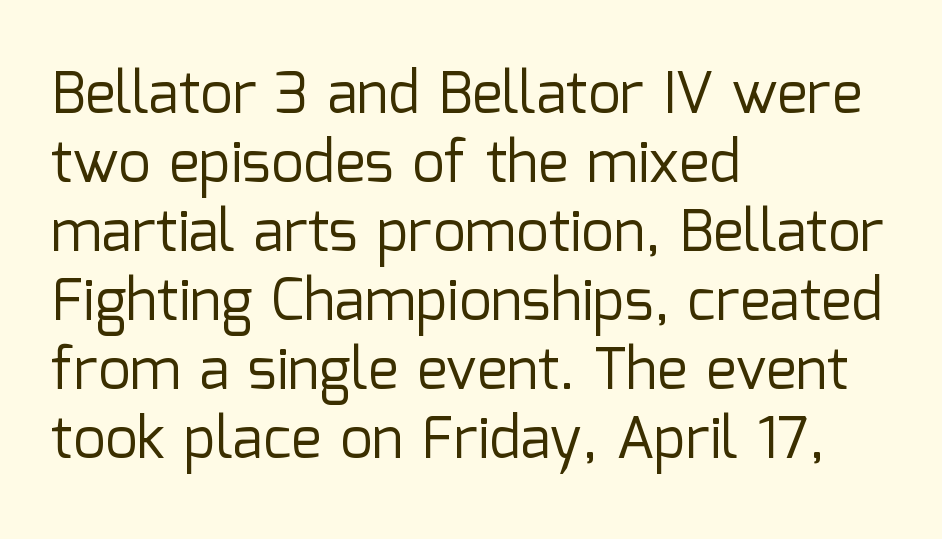
The image shows 57 px regular-weight sans-serif type, upright; set left-aligned, line spacing 1.21x, normal letter spacing, not underlined; low stroke contrast and a medium x-height.
